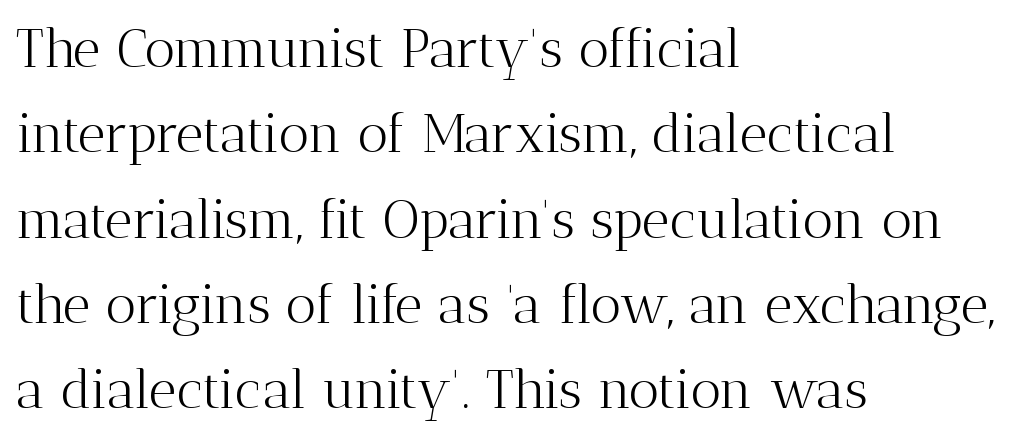
{"serif": "yes", "italic": "no", "bold": "no", "weight": "light", "width": "normal", "stroke_contrast": "medium", "x_height": "medium", "monospaced": "no", "underline": "no", "align": "left", "line_spacing": "normal", "line_spacing_ratio": 1.58, "letter_spacing": "normal", "letter_spacing_em": 0.0, "glyph_px": 54}
